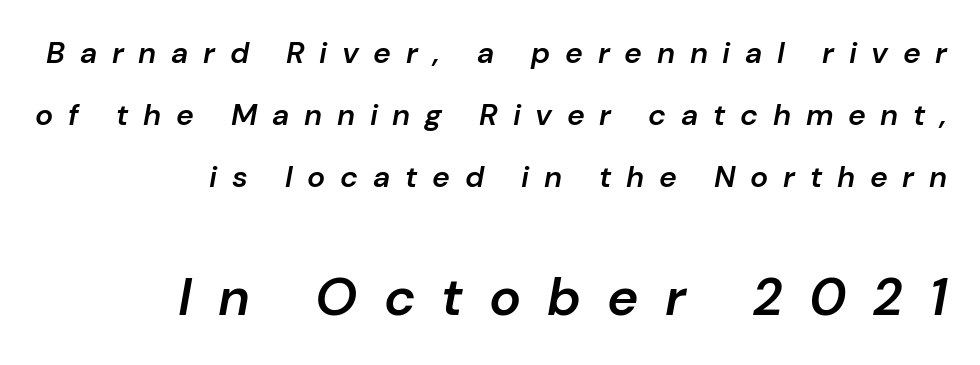
The image shows 53 px semibold type, italic (leaning right); set right-aligned, loose line spacing (2.07x), unusually wide letter spacing (+0.49 em), not underlined; the second (bottom) block is 1.77x larger; low stroke contrast and a medium x-height.
